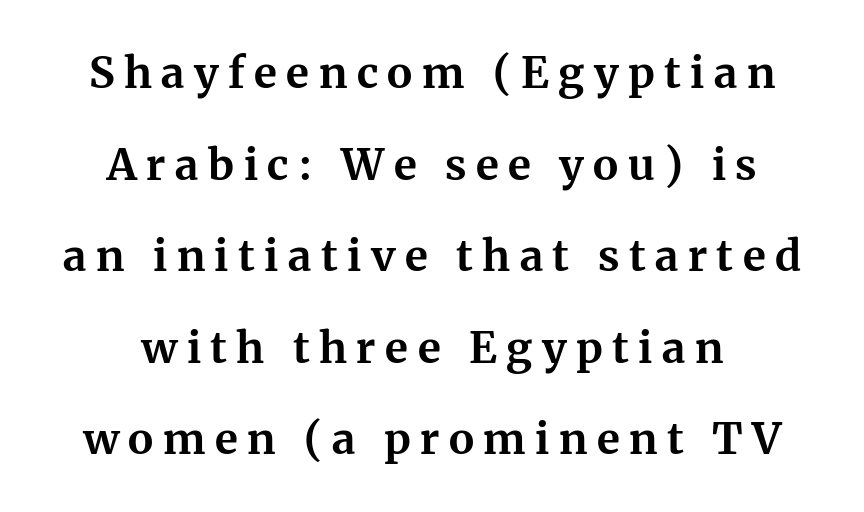
The image shows 43 px bold serif type, upright; set centered, loose line spacing (2.13x), unusually wide letter spacing (+0.22 em), not underlined; medium stroke contrast and a medium x-height.
